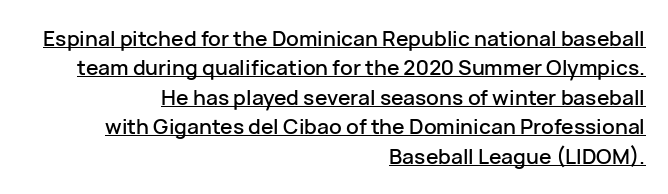
The image shows 21 px text type, upright; set right-aligned, normal line spacing (1.4x), normal letter spacing, underlined.
